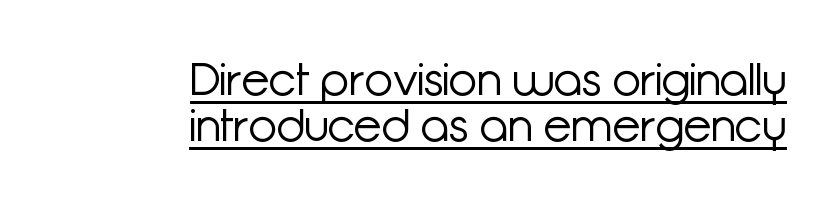
The image shows 46 px light sans-serif type, upright; set right-aligned, tight line spacing (1.01x), normal letter spacing, underlined; low stroke contrast and a medium x-height.
